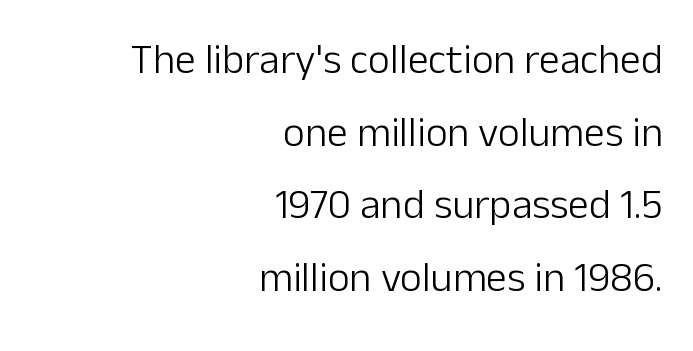
The image shows 42 px light sans-serif type, upright; set right-aligned, line spacing 1.73x, normal letter spacing, not underlined; low stroke contrast and a medium x-height.
